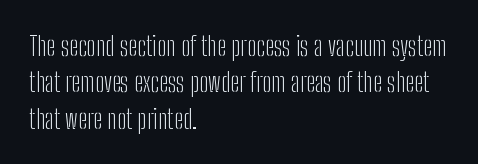
The image shows 27 px text type, upright; set left-aligned, normal line spacing (1.35x), normal letter spacing, not underlined.
